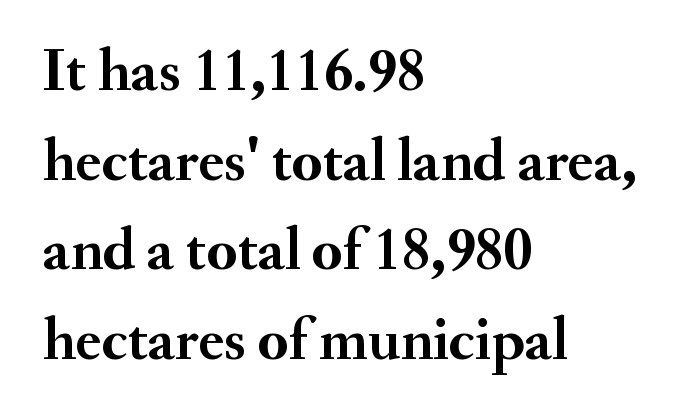
These lines sit exactly where default settings would place them. Old-style or modern, the face here clearly has serifs. All the whitespace from short lines collects on the right. A full-strength bold gives these letters their thick strokes.
